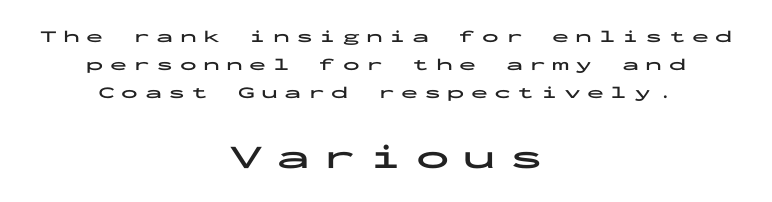
{"serif": "no", "italic": "no", "bold": "yes", "weight": "bold", "width": "wide", "stroke_contrast": "low", "x_height": "medium", "monospaced": "yes", "underline": "no", "align": "center", "line_spacing": "normal", "line_spacing_ratio": 1.64, "letter_spacing": "wide", "letter_spacing_em": 0.37, "larger_block": "second", "size_ratio": 2.0, "glyph_px": 34}
